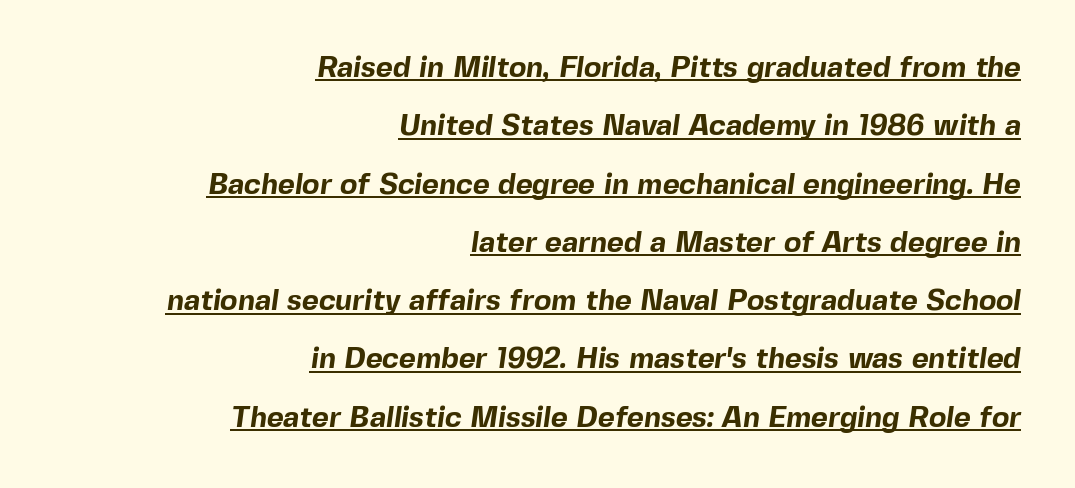
Q: Is the text bold? A: Yes.
Q: Is the typeface a serif or a sans-serif typeface? A: Sans-serif.
Q: Is the text underlined? A: Yes.
Q: How is the paragraph aligned? A: Right-aligned.
Q: Is the spacing between letters normal or unusually wide? A: Normal.
Q: Is the spacing between lines tight, normal or loose? A: Loose.
Q: Width (condensed, normal, or wide)? A: Normal.
Q: x-height? A: Medium.
Q: Monospaced? A: No.
